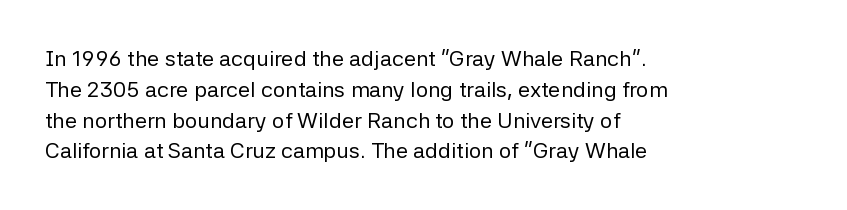
The image shows 22 px text type, upright; set left-aligned, normal line spacing (1.4x), normal letter spacing, not underlined.
